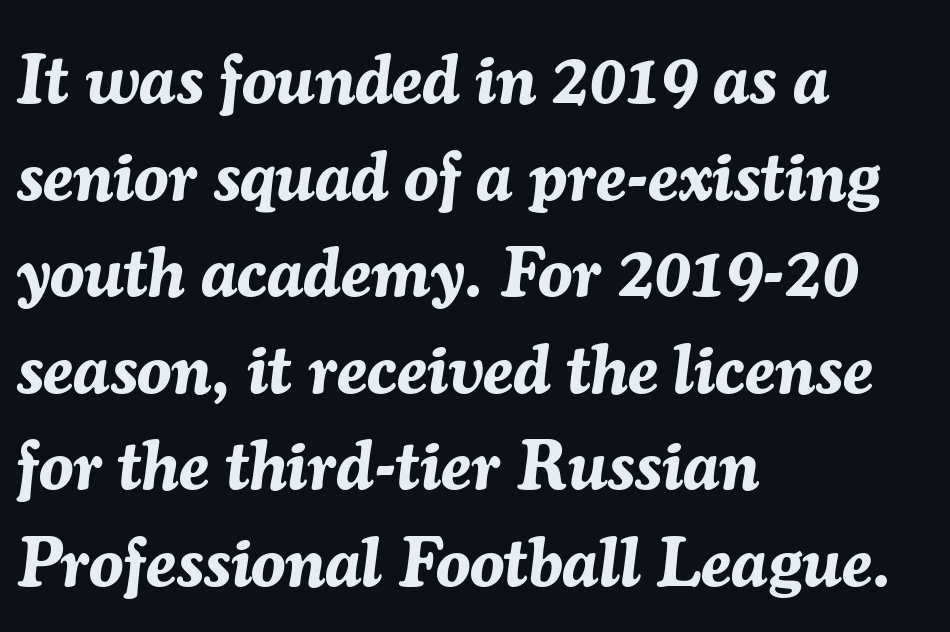
Q: Is the text bold? A: Yes.
Q: Is the text italic (slanted)? A: Yes, it leans right by about 7 degrees.
Q: Is the text underlined? A: No.
Q: How is the paragraph aligned? A: Left-aligned.
Q: Is the spacing between letters normal or unusually wide? A: Normal.
Q: Is the spacing between lines tight, normal or loose? A: Normal.
Q: Width (condensed, normal, or wide)? A: Normal.
Q: Stroke contrast? A: Medium.
Q: x-height? A: Medium.
Q: Monospaced? A: No.
